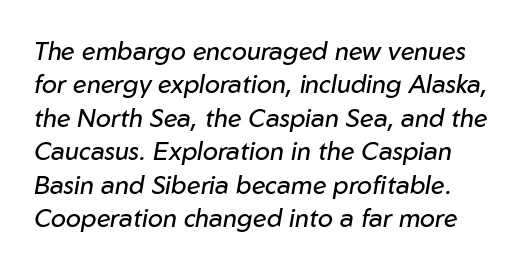
Unmarked baselines from the first word to the last. The font's italic variant was chosen for this text. Characters follow at the spacing the type designer built in. These lines sit exactly where default settings would place them. The strokes are not fattened; the text isn't bold.
